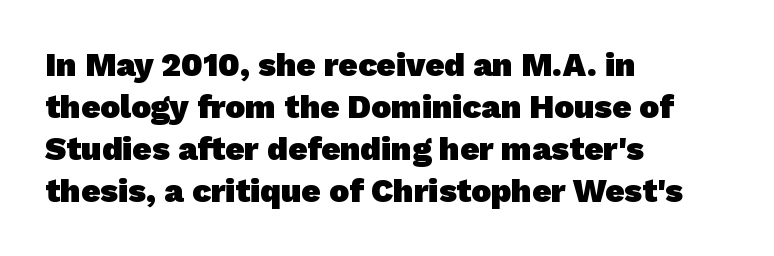
Q: Is the text bold? A: Yes.
Q: Is the typeface a serif or a sans-serif typeface? A: Sans-serif.
Q: Is the text underlined? A: No.
Q: How is the paragraph aligned? A: Left-aligned.
Q: Is the spacing between letters normal or unusually wide? A: Normal.
Q: Is the spacing between lines tight, normal or loose? A: Normal.
Q: Width (condensed, normal, or wide)? A: Normal.
Q: Stroke contrast? A: Low.
Q: x-height? A: Medium.
Q: Monospaced? A: No.
